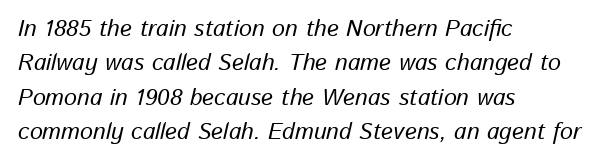
Layout note: lines flush left. Any mark beneath the type? The region is blank. Reading down the column, the eye jumps a familiar distance to each next line. The specimen reads as italic at a glance. Between one letter and the next there's only the usual sliver of space.
